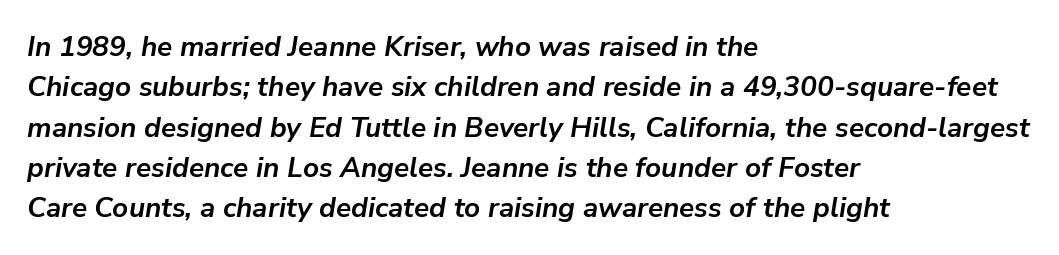
Q: Is the text bold? A: Yes.
Q: Is the text italic (slanted)? A: Yes, it leans right by about 9 degrees.
Q: Is the text underlined? A: No.
Q: How is the paragraph aligned? A: Left-aligned.
Q: Is the spacing between letters normal or unusually wide? A: Normal.
Q: Is the spacing between lines tight, normal or loose? A: Normal.
Q: Width (condensed, normal, or wide)? A: Normal.
Q: Stroke contrast? A: Low.
Q: x-height? A: Medium.
Q: Monospaced? A: No.
